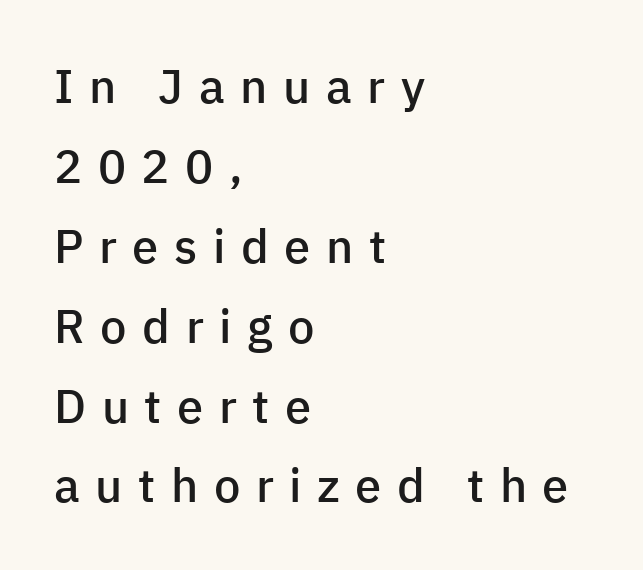
Does extra space separate the letters? Yes, quite a lot of it. Horizontal bands of white between lines are of average thickness. Casual observation: everything's shoved over to the left. Does the lettering tilt? It doesn't — this is upright.
